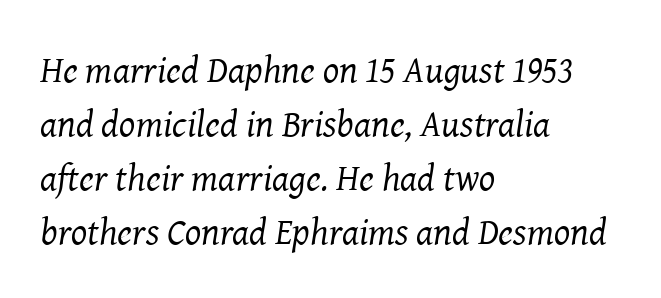
Does extra space separate the letters? No, they use regular spacing. The face used here is proportionally spaced, like ordinary book or web type. Slanted lettering throughout. Summary of vertical rhythm: regular, with standard interline spacing.
